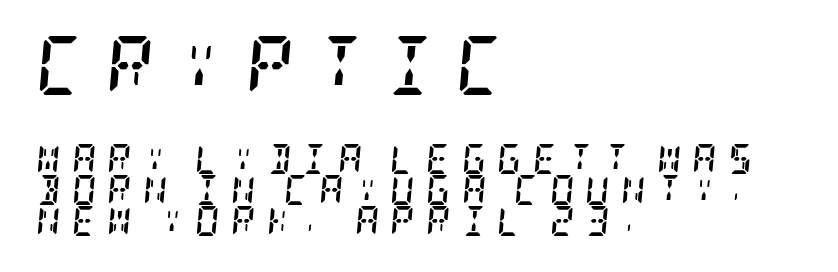
{"serif": "yes", "italic": "yes", "lean": "right", "slant_degrees": 5, "bold": "yes", "weight": "semibold", "width": "condensed", "stroke_contrast": "low", "x_height": "large", "underline": "no", "align": "left", "line_spacing": "tight", "line_spacing_ratio": 1.03, "letter_spacing": "wide", "letter_spacing_em": 0.37, "larger_block": "first", "size_ratio": 1.97, "glyph_px": 59}
